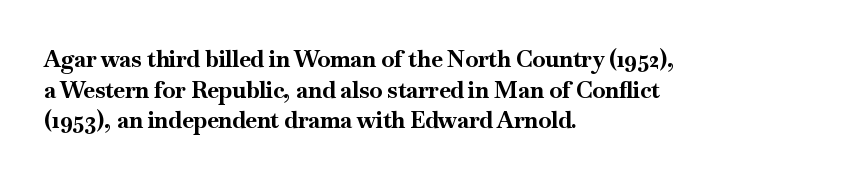
Nobody touched the tracking dial on this one. Heft: maximum for text — a bold. The rendering anchors every line to the left-hand side. The line-height multiplier appears to be the usual default.
